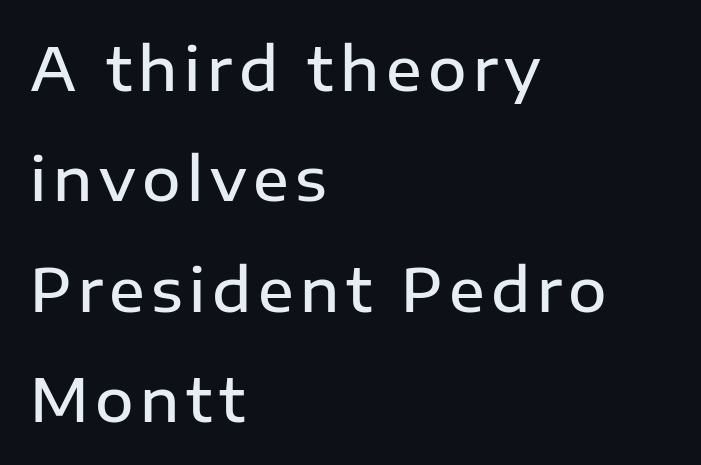
If you drew a line through each stem, it would be perfectly vertical. The letters are semibold — heavier than regular but short of a full bold. Reading down the block, your eye returns to a fixed left position each line. The words here are not underlined. Think of a printed novel: that variable character pitch is what you see here.
